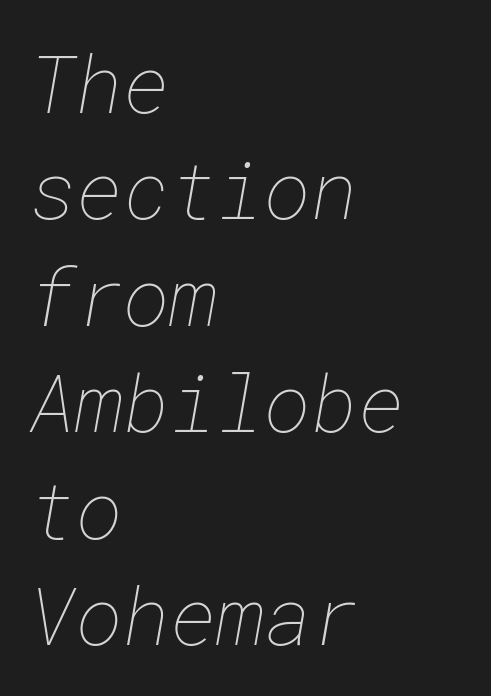
{"bold": "no", "weight": "thin", "width": "normal", "stroke_contrast": "low", "x_height": "medium", "underline": "no", "align": "left", "line_spacing": "normal", "line_spacing_ratio": 1.33, "letter_spacing": "normal", "letter_spacing_em": 0.0, "glyph_px": 80}
